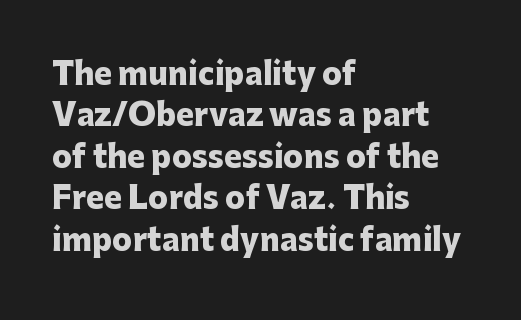
{"serif": "no", "italic": "no", "bold": "yes", "weight": "heavy", "width": "normal", "stroke_contrast": "low", "x_height": "medium", "monospaced": "no", "underline": "no", "align": "left", "line_spacing": "normal", "line_spacing_ratio": 1.38, "letter_spacing": "normal", "letter_spacing_em": 0.0, "glyph_px": 30}
